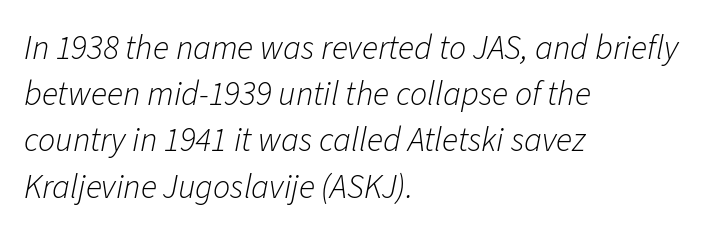
The letters advance in unequal steps, a hallmark of proportional type. A classic flush-left, rag-right setting is used for this passage. It's the slanting kind of type. The type is set solid horizontally, with unmodified tracking. Descender tails drop into unmarked territory.
